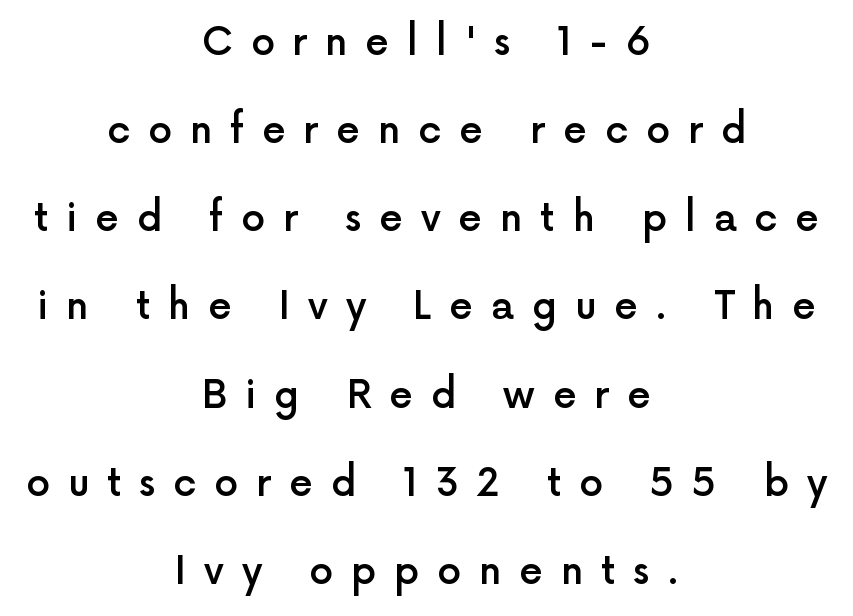
The image shows 38 px semibold sans-serif type, upright; set centered, loose line spacing (2.32x), unusually wide letter spacing (+0.47 em), not underlined; a medium x-height.
